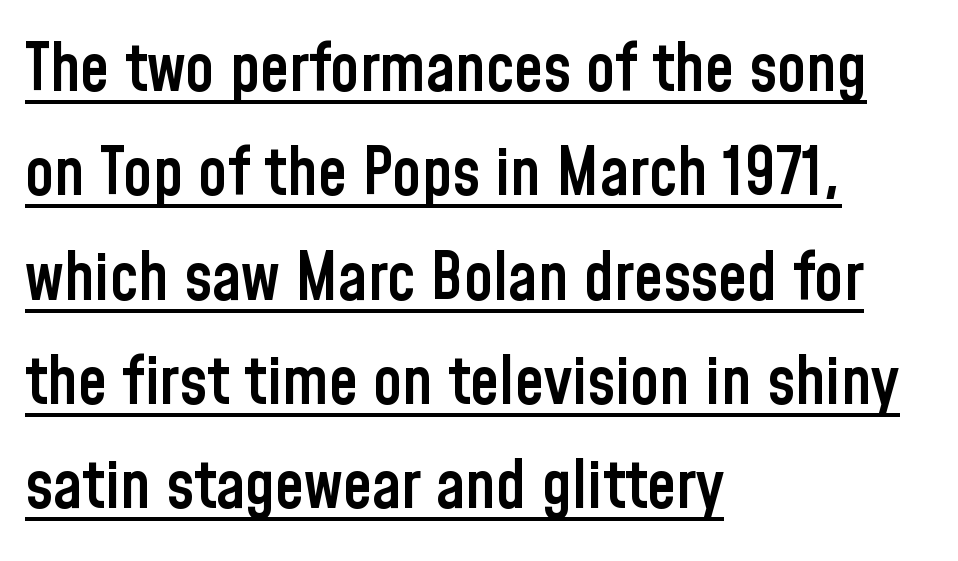
A classic flush-left, rag-right setting is used for this passage. A continuous stroke trails under the words, as in a hyperlink. Each glyph is drawn with semibold strokes, heavier than normal yet not fully bold. The text was rendered using a sans face with plain stroke endings. A normal amount of white space separates one row of letters from the next. Is the letter spacing exaggerated? No — it looks like the ordinary default.
